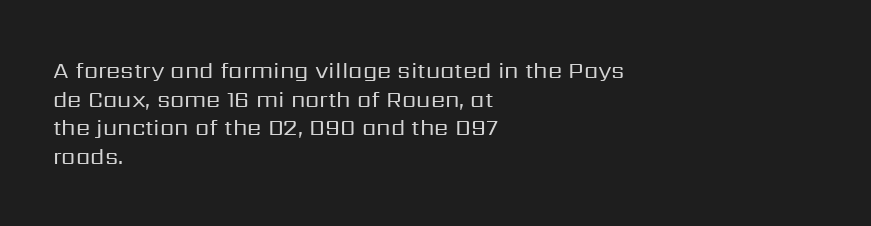
Q: Is the text bold? A: No.
Q: Is the text italic (slanted)? A: No, it is upright.
Q: Is the text underlined? A: No.
Q: How is the paragraph aligned? A: Left-aligned.
Q: Is the spacing between letters normal or unusually wide? A: Normal.
